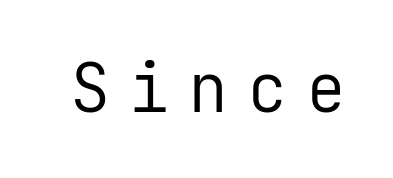
Typographically, this falls in the sans-serif category. Each row of text sits above clean, open space. Posture: upright roman. Monospaced: the letters line up in strict vertical columns.
